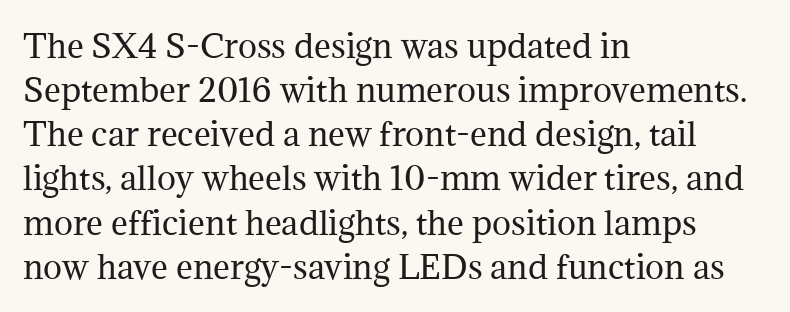
The image shows 32 px regular-weight serif type, upright; set left-aligned, normal line spacing (1.38x), normal letter spacing, not underlined; medium stroke contrast and a medium x-height.
